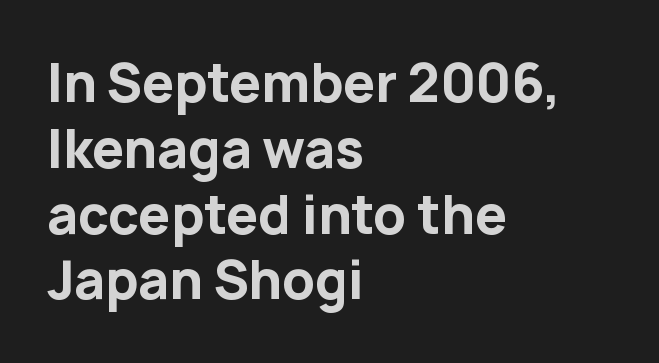
{"serif": "no", "italic": "no", "bold": "yes", "weight": "bold", "width": "normal", "stroke_contrast": "low", "x_height": "medium", "monospaced": "no", "underline": "no", "align": "left", "line_spacing": "normal", "line_spacing_ratio": 1.29, "letter_spacing": "normal", "letter_spacing_em": 0.0, "glyph_px": 51}
